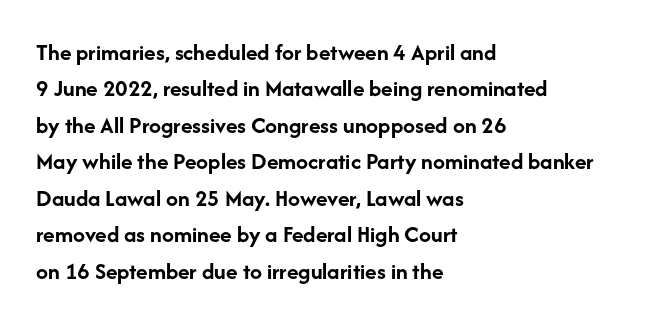
{"italic": "no", "bold": "yes", "underline": "no", "align": "left", "line_spacing": "normal", "line_spacing_ratio": 1.52, "letter_spacing": "normal", "letter_spacing_em": 0.0, "glyph_px": 24}
